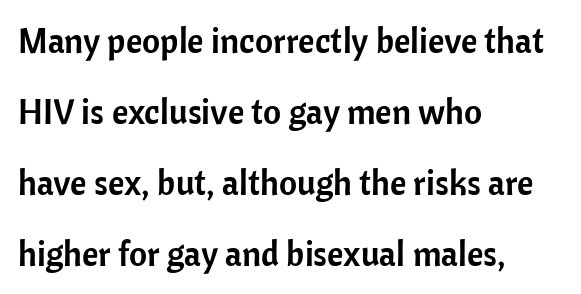
The image shows 35 px sans-serif type, upright; set left-aligned, loose line spacing (2.03x), normal letter spacing, not underlined; low stroke contrast and a medium x-height.
